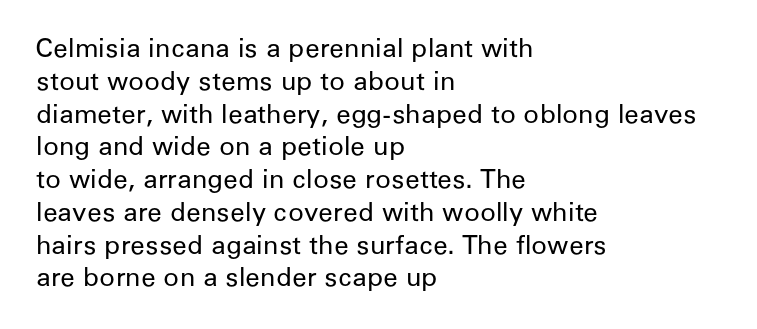
The image shows 26 px text type, upright; set left-aligned, normal line spacing (1.26x), normal letter spacing, not underlined.
